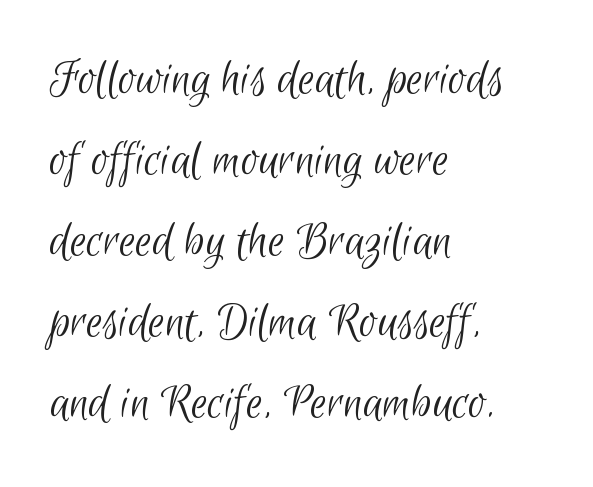
The image shows 53 px light, condensed sans-serif type; set left-aligned, normal line spacing (1.53x), normal letter spacing, not underlined; low stroke contrast and a small x-height.
